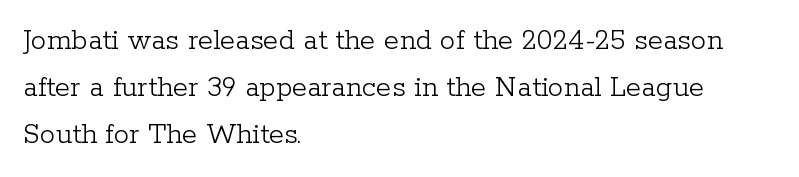
Ink coverage per letter is moderate at most. Is the letter spacing exaggerated? No — it looks like the ordinary default. These lines are rendered in a variable-pitch font. Just letters on the line, the space beneath them empty. Little horizontal feet cap the strokes, marking this as serif type.
